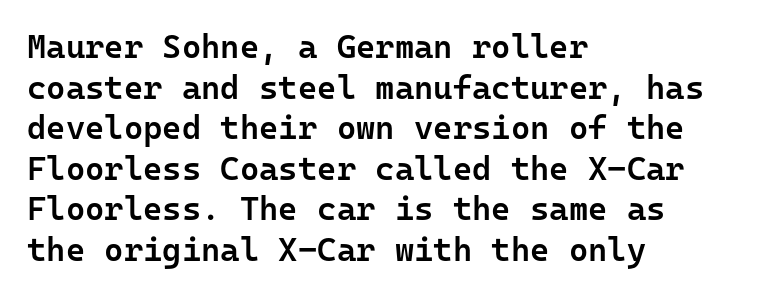
Every character sits straight up, as roman type does. You could count columns in this text — the font is strictly monospaced. The lines are quadded left. Firm but not heavy-handed strokes: this text is semibold. Just letters on the line, the space beneath them empty.
